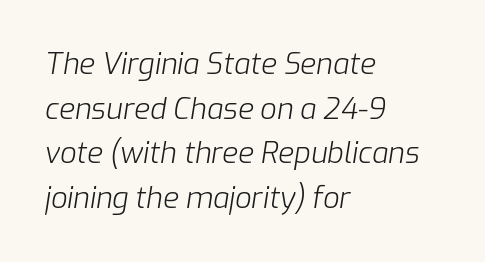
The font sits on the lighter half of the weight spectrum, regular included. Each new line begins a customary step beneath the previous one. Between one letter and the next there's only the usual sliver of space. Underlining? Definitely not there. The compositor pushed each line to the left boundary. The glyphs look as if they've been sheared to an angle.
